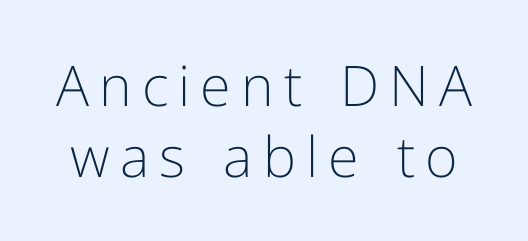
{"serif": "no", "italic": "no", "bold": "no", "weight": "light", "width": "normal", "stroke_contrast": "low", "x_height": "medium", "monospaced": "no", "underline": "no", "line_spacing": "normal", "line_spacing_ratio": 1.26, "glyph_px": 56}
